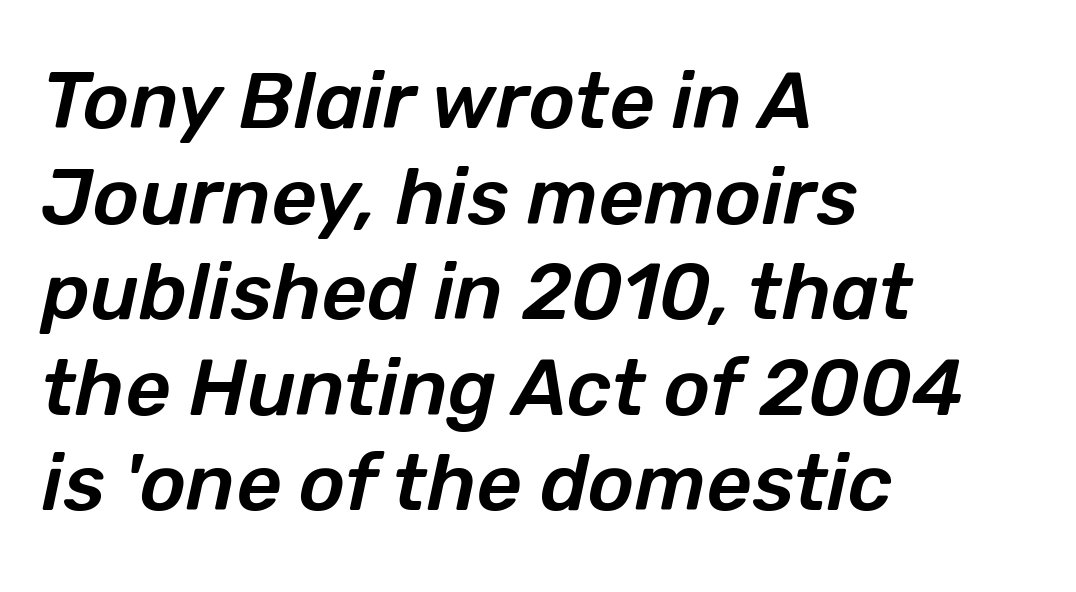
Q: Is the text italic (slanted)? A: Yes, it leans right by about 12 degrees.
Q: Is the text underlined? A: No.
Q: How is the paragraph aligned? A: Left-aligned.
Q: Is the spacing between letters normal or unusually wide? A: Normal.
Q: Width (condensed, normal, or wide)? A: Normal.
Q: Stroke contrast? A: Low.
Q: x-height? A: Medium.
Q: Monospaced? A: No.
